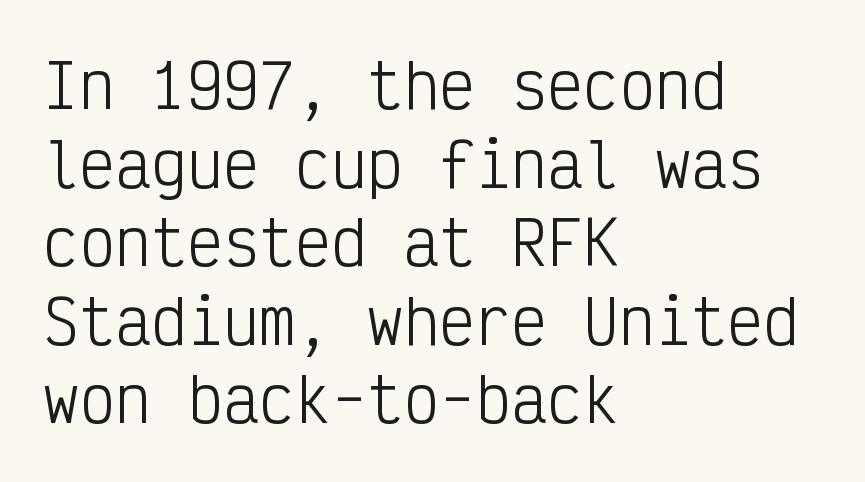
Q: Is the text bold? A: No.
Q: Is the text italic (slanted)? A: No, it is upright.
Q: Is the typeface a serif or a sans-serif typeface? A: Sans-serif.
Q: Is the text underlined? A: No.
Q: How is the paragraph aligned? A: Left-aligned.
Q: Is the spacing between letters normal or unusually wide? A: Normal.
Q: Is the spacing between lines tight, normal or loose? A: Normal.
Q: Width (condensed, normal, or wide)? A: Condensed.
Q: Stroke contrast? A: Low.
Q: x-height? A: Medium.
Q: Monospaced? A: Yes.
